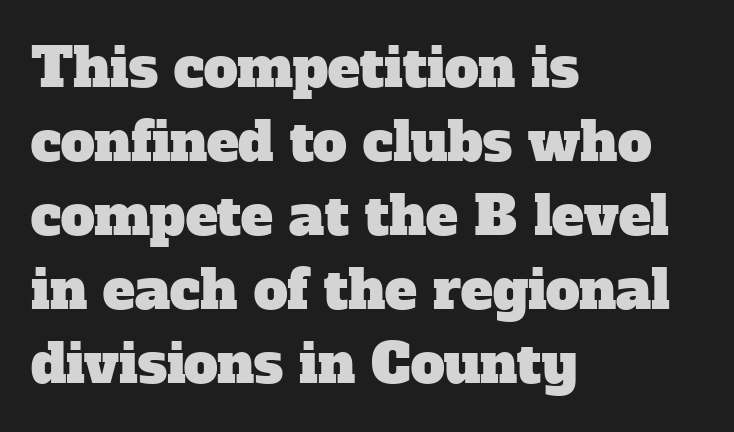
Q: Is the typeface a serif or a sans-serif typeface? A: Serif.
Q: Is the text underlined? A: No.
Q: How is the paragraph aligned? A: Left-aligned.
Q: Is the spacing between letters normal or unusually wide? A: Normal.
Q: Is the spacing between lines tight, normal or loose? A: Normal.
Q: Width (condensed, normal, or wide)? A: Normal.
Q: Stroke contrast? A: Low.
Q: x-height? A: Medium.
Q: Monospaced? A: No.
